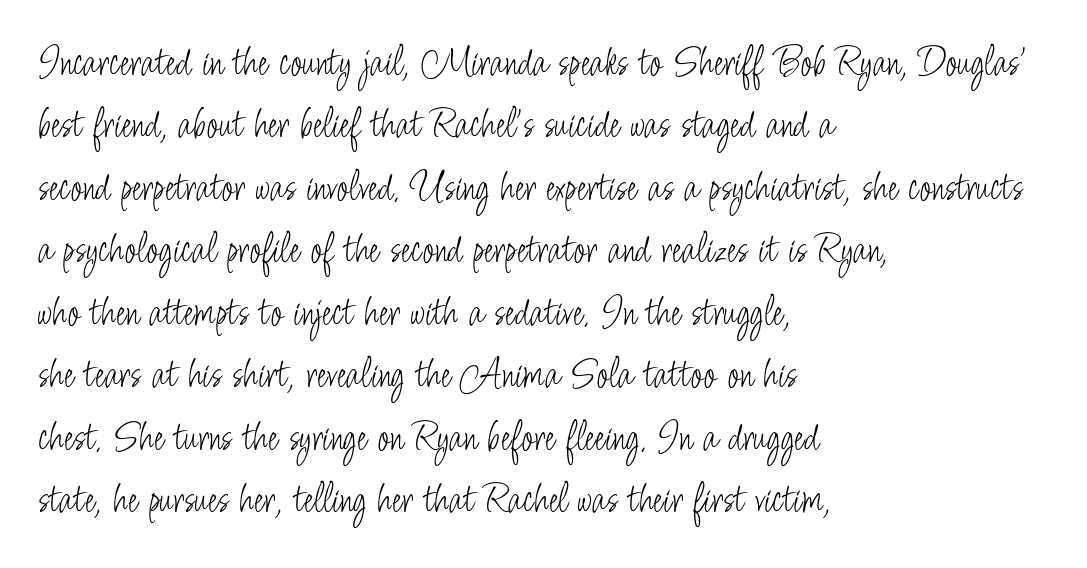
Q: Is the text bold? A: No.
Q: Is the text italic (slanted)? A: Yes.
Q: Is the typeface a serif or a sans-serif typeface? A: Sans-serif.
Q: Is the text underlined? A: No.
Q: How is the paragraph aligned? A: Left-aligned.
Q: Is the spacing between letters normal or unusually wide? A: Normal.
Q: Is the spacing between lines tight, normal or loose? A: Normal.
Q: Width (condensed, normal, or wide)? A: Condensed.
Q: Stroke contrast? A: Low.
Q: x-height? A: Small.
Q: Monospaced? A: No.
